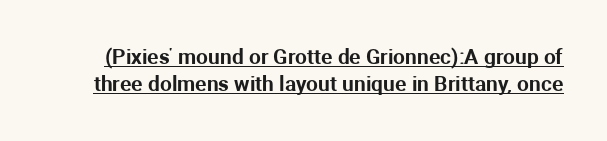
{"italic": "no", "underline": "yes", "line_spacing": "normal", "line_spacing_ratio": 1.27, "letter_spacing": "normal", "letter_spacing_em": 0.0, "glyph_px": 21}
